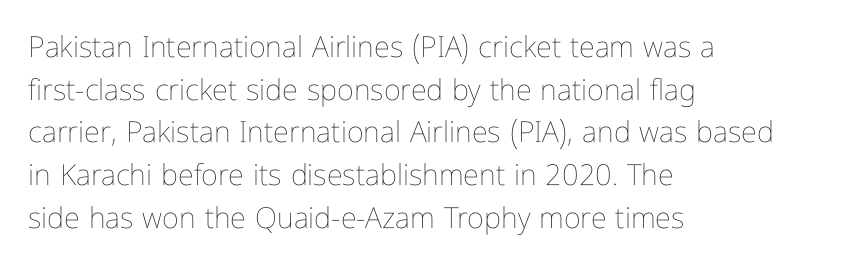
{"italic": "no", "bold": "no", "weight": "thin", "width": "condensed", "stroke_contrast": "low", "x_height": "medium", "monospaced": "no", "underline": "no", "align": "left", "line_spacing": "normal", "line_spacing_ratio": 1.47, "letter_spacing": "normal", "letter_spacing_em": 0.0, "glyph_px": 29}
